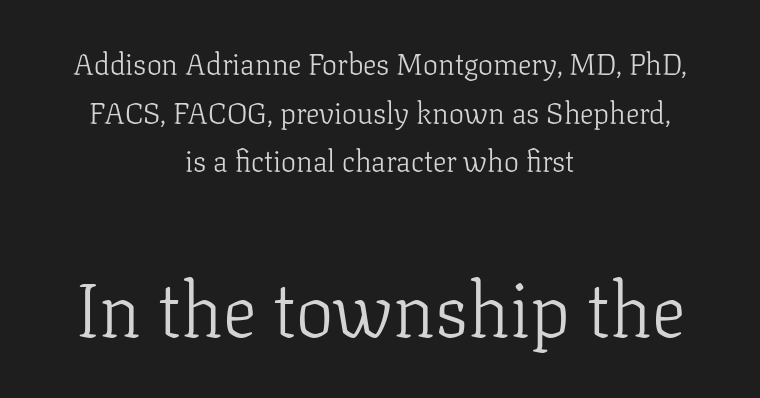
The image shows 75 px light serif type, upright; set centered, normal line spacing (1.62x), normal letter spacing, not underlined; the second (bottom) block is 2.5x larger; low stroke contrast and a medium x-height.
